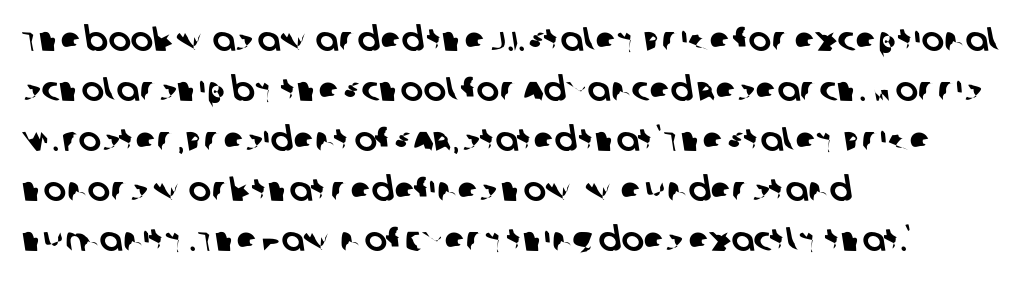
Q: Is the typeface a serif or a sans-serif typeface? A: Sans-serif.
Q: Is the text underlined? A: No.
Q: How is the paragraph aligned? A: Left-aligned.
Q: Is the spacing between letters normal or unusually wide? A: Normal.
Q: Is the spacing between lines tight, normal or loose? A: Normal.
Q: Width (condensed, normal, or wide)? A: Normal.
Q: Stroke contrast? A: Low.
Q: x-height? A: Large.
Q: Monospaced? A: No.
